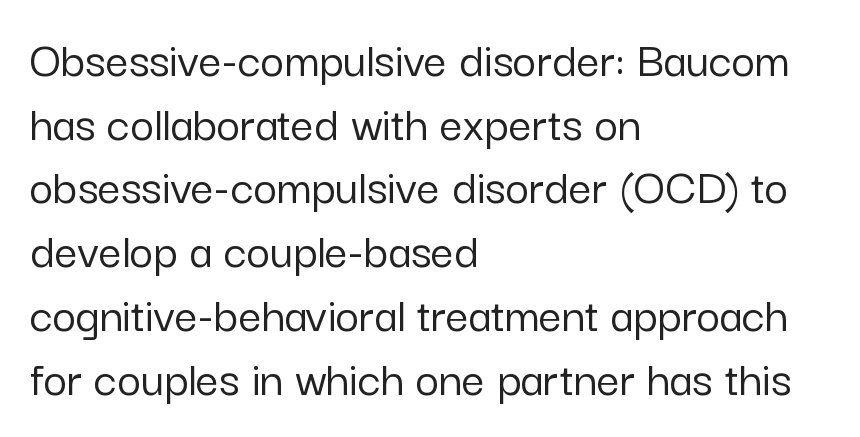
Q: Is the text italic (slanted)? A: No, it is upright.
Q: Is the typeface a serif or a sans-serif typeface? A: Sans-serif.
Q: Is the text underlined? A: No.
Q: How is the paragraph aligned? A: Left-aligned.
Q: Is the spacing between letters normal or unusually wide? A: Normal.
Q: Is the spacing between lines tight, normal or loose? A: Normal.
Q: Width (condensed, normal, or wide)? A: Normal.
Q: Stroke contrast? A: Low.
Q: x-height? A: Medium.
Q: Monospaced? A: No.
